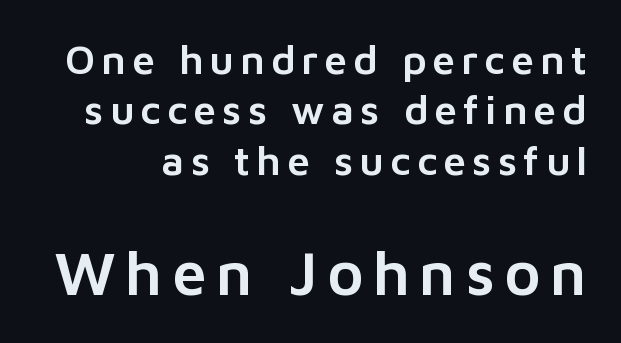
{"serif": "no", "italic": "no", "width": "normal", "stroke_contrast": "low", "x_height": "medium", "monospaced": "no", "underline": "no", "line_spacing_ratio": 1.23, "larger_block": "second", "size_ratio": 1.51, "glyph_px": 62}
